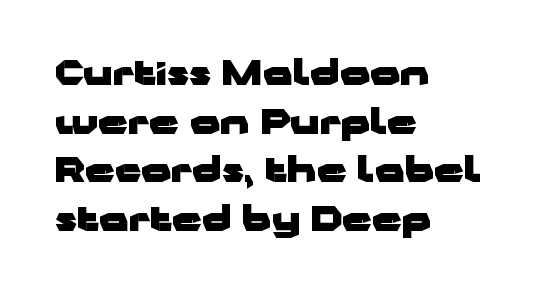
The space directly below the letters is spotless. You can tell from the bare stems that sans-serif type was used. Its strokes are broad and dark, the hallmark of bold type. Baseline-to-baseline distance is the conventional proportion of letter height.
